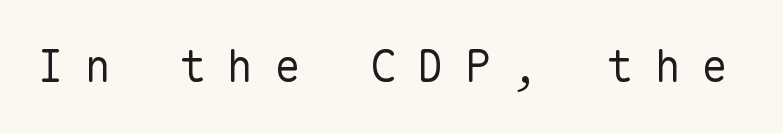
The image shows 44 px regular-weight sans-serif type, upright, monospaced; set unusually wide letter spacing (+0.48 em), not underlined; low stroke contrast and a medium x-height.
